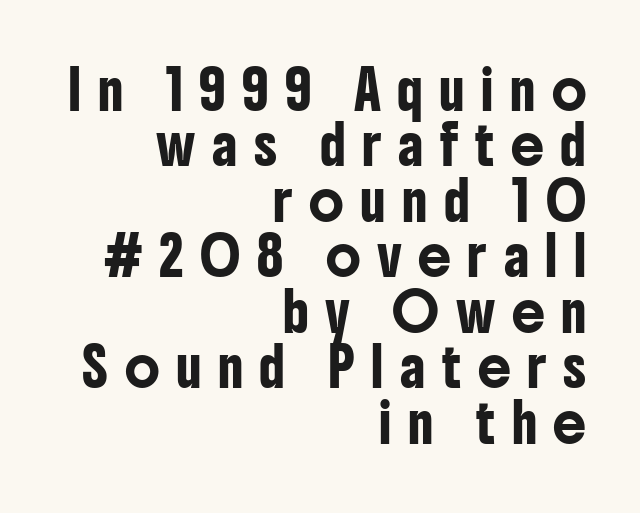
Teacher's note: observe the even right margin — that is flush-right alignment. Compared with typical body copy, the letter spacing here is much looser. No word sits above an underline. Character widths vary here, with narrow letters taking less room than wide ones.
